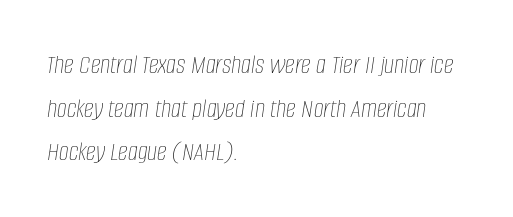
The image shows 28 px thin, condensed type, italic (leaning right); set left-aligned, normal line spacing (1.56x), normal letter spacing, not underlined; low stroke contrast and a large x-height.
